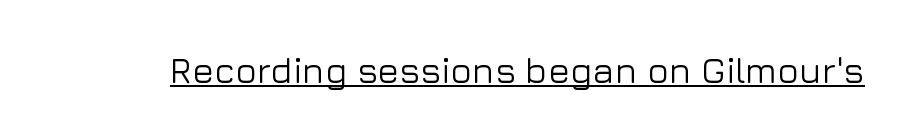
{"serif": "no", "italic": "no", "width": "normal", "stroke_contrast": "low", "x_height": "medium", "monospaced": "no", "underline": "yes", "letter_spacing": "normal", "letter_spacing_em": 0.0, "glyph_px": 36}
